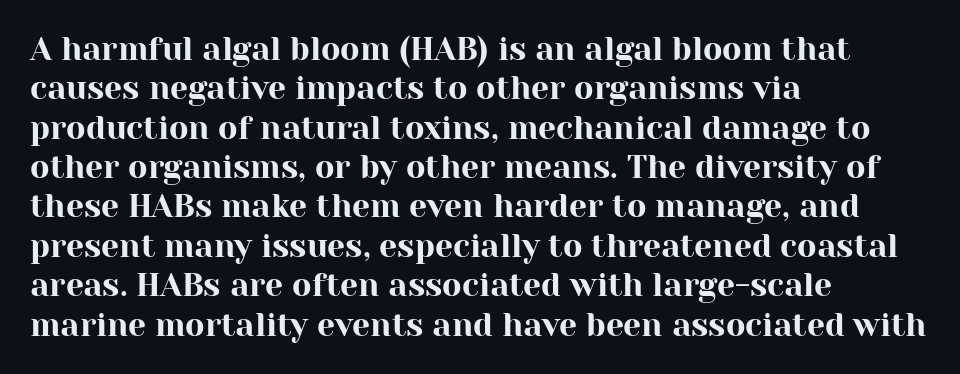
Q: Is the text italic (slanted)? A: No, it is upright.
Q: Is the typeface a serif or a sans-serif typeface? A: Serif.
Q: Is the text underlined? A: No.
Q: How is the paragraph aligned? A: Left-aligned.
Q: Is the spacing between letters normal or unusually wide? A: Normal.
Q: Width (condensed, normal, or wide)? A: Normal.
Q: Stroke contrast? A: High.
Q: x-height? A: Medium.
Q: Monospaced? A: No.
